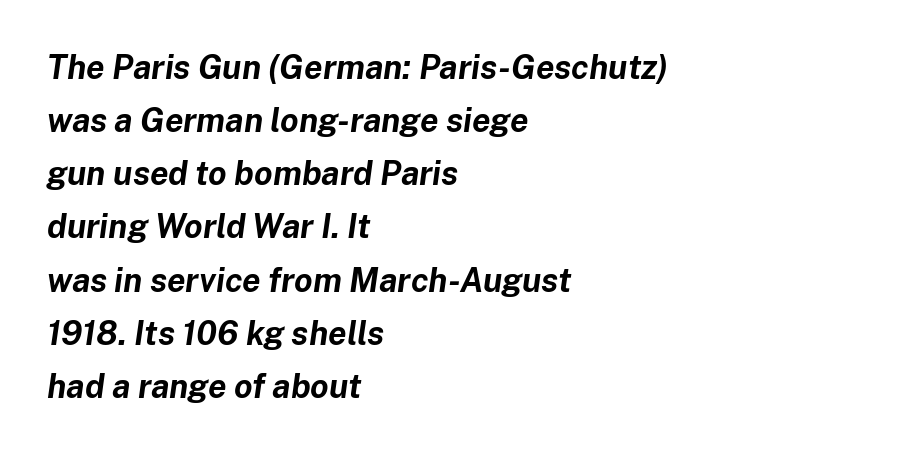
Bold? Absolutely — the strokes are thick and heavy. Rule under the text: the space is simply empty. No extra tracking has been applied to these lines. Varying glyph widths throughout — classic text-font behaviour. The compositor pushed each line to the left boundary.
